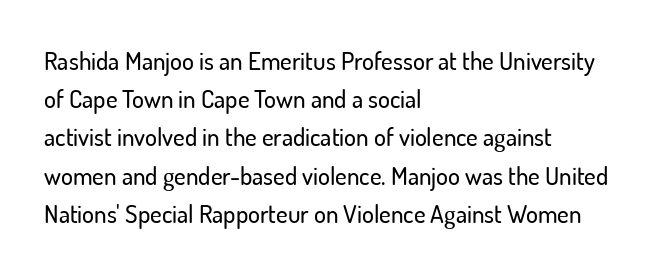
{"italic": "no", "underline": "no", "align": "left", "line_spacing": "normal", "line_spacing_ratio": 1.53, "letter_spacing": "normal", "letter_spacing_em": 0.0, "glyph_px": 25}
